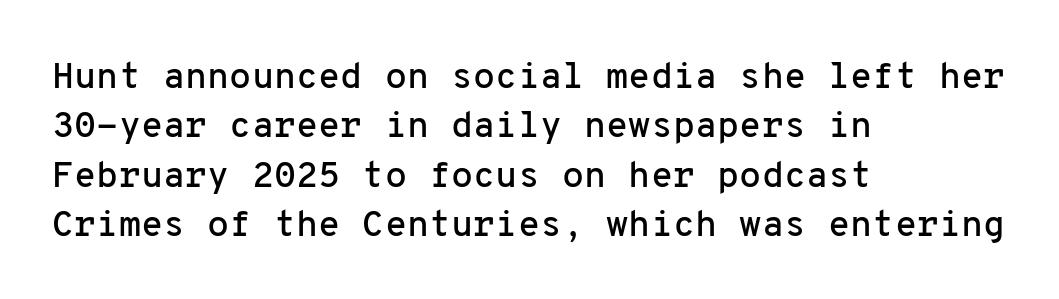
{"serif": "no", "italic": "no", "width": "normal", "stroke_contrast": "low", "x_height": "medium", "monospaced": "yes", "underline": "no", "align": "left", "line_spacing": "normal", "line_spacing_ratio": 1.37, "letter_spacing": "normal", "letter_spacing_em": 0.0, "glyph_px": 36}
